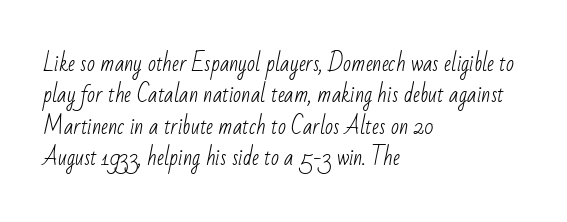
The image shows 21 px text type; set left-aligned, normal line spacing (1.49x), normal letter spacing, not underlined.
